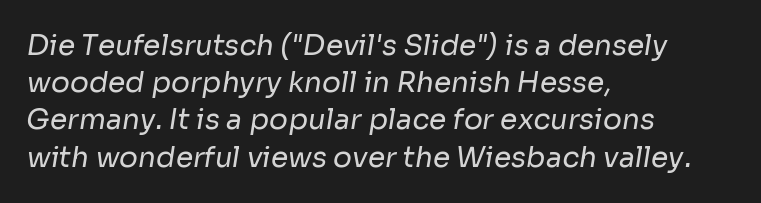
Q: Is the text bold? A: No.
Q: Is the typeface a serif or a sans-serif typeface? A: Sans-serif.
Q: Is the text underlined? A: No.
Q: How is the paragraph aligned? A: Left-aligned.
Q: Is the spacing between letters normal or unusually wide? A: Normal.
Q: Is the spacing between lines tight, normal or loose? A: Normal.
Q: Width (condensed, normal, or wide)? A: Normal.
Q: Stroke contrast? A: Low.
Q: x-height? A: Medium.
Q: Monospaced? A: No.
